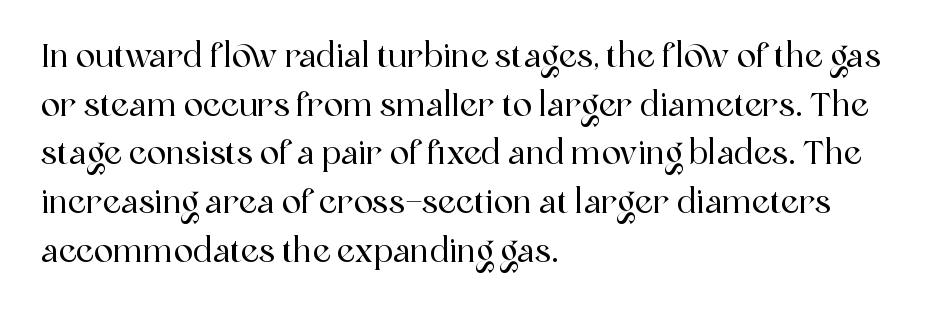
{"serif": "yes", "italic": "no", "width": "normal", "x_height": "medium", "monospaced": "no", "underline": "no", "align": "left", "line_spacing": "normal", "line_spacing_ratio": 1.52, "letter_spacing": "normal", "letter_spacing_em": 0.0, "glyph_px": 32}
